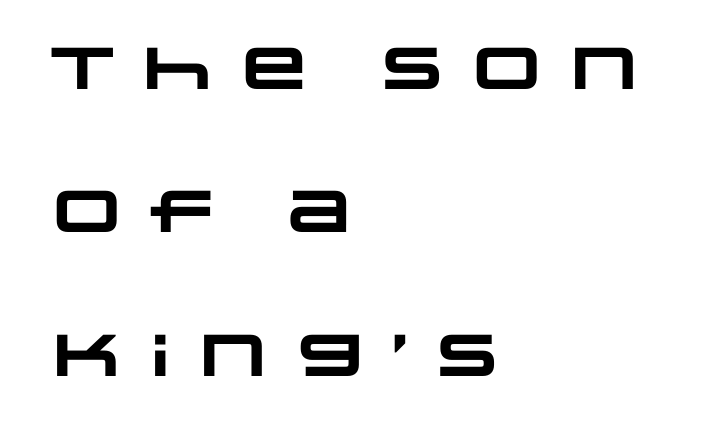
Horizontally, the lines are justified to the leading edge only. Check the space under the baseline: it is left empty. Weight check: bold — yes, fully. Summary of vertical rhythm: relaxed, with wide interline spacing. Font category for this specimen: sans-serif. Think of a printed novel: that variable character pitch is what you see here.
